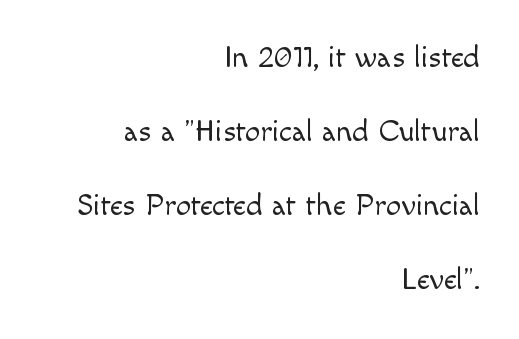
{"serif": "no", "italic": "no", "bold": "no", "weight": "light", "width": "normal", "x_height": "small", "monospaced": "no", "underline": "no", "align": "right", "line_spacing": "loose", "line_spacing_ratio": 2.39, "letter_spacing": "normal", "letter_spacing_em": 0.0, "glyph_px": 31}
